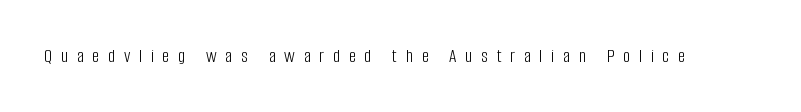
The image shows 20 px text type, upright; set unusually wide letter spacing (+0.43 em), not underlined.
